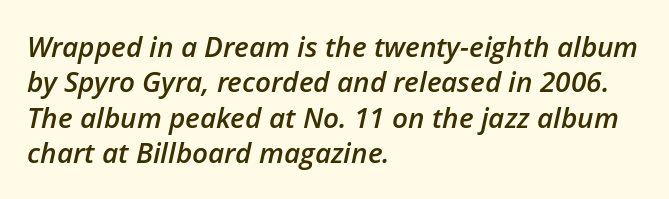
{"italic": "yes", "lean": "right", "slant_degrees": 12, "bold": "semi", "weight": "semibold", "width": "normal", "stroke_contrast": "low", "x_height": "medium", "monospaced": "no", "underline": "no", "align": "left", "line_spacing": "normal", "line_spacing_ratio": 1.26, "letter_spacing": "normal", "letter_spacing_em": 0.0, "glyph_px": 28}
